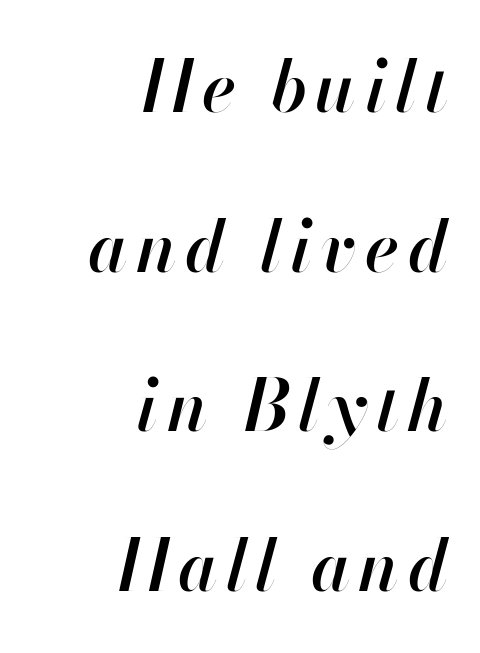
{"italic": "yes", "lean": "right", "slant_degrees": 13, "bold": "semi", "weight": "semibold", "width": "normal", "stroke_contrast": "high", "x_height": "small", "monospaced": "no", "underline": "no", "align": "right", "line_spacing": "loose", "line_spacing_ratio": 2.25, "glyph_px": 71}
